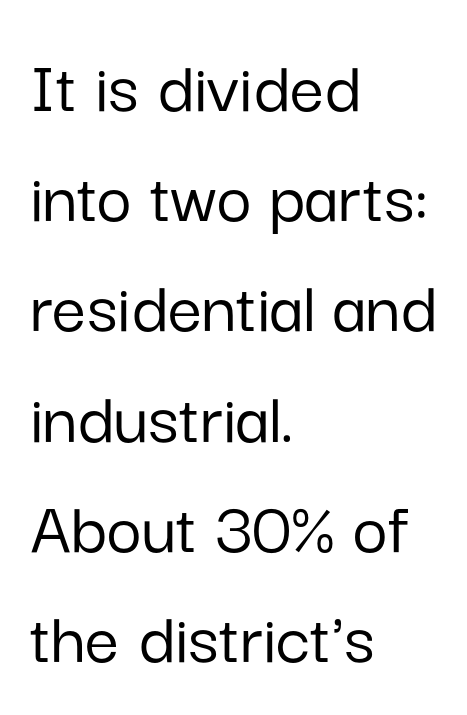
{"serif": "no", "italic": "no", "width": "normal", "stroke_contrast": "low", "x_height": "medium", "monospaced": "no", "underline": "no", "align": "left", "line_spacing": "normal", "line_spacing_ratio": 1.45, "letter_spacing": "normal", "letter_spacing_em": 0.0, "glyph_px": 76}
